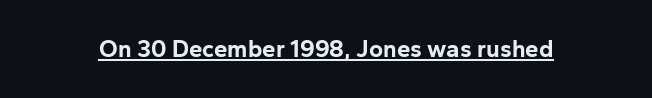
The image shows 24 px bold type, upright; set normal letter spacing, underlined.
